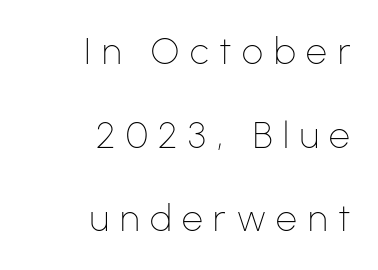
The image shows 37 px thin sans-serif type, upright; set right-aligned, loose line spacing (2.26x), unusually wide letter spacing (+0.29 em), not underlined; low stroke contrast and a medium x-height.
